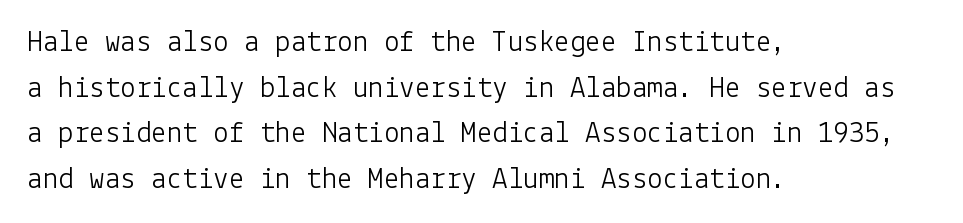
Students, observe: this is what conventionally led text looks like. Weight class: somewhere from thin through regular. Posture: straight, roman, zero tilt. Short note: letters normally spaced. A student would call this left alignment; a typographer would say flush left, rag right.
